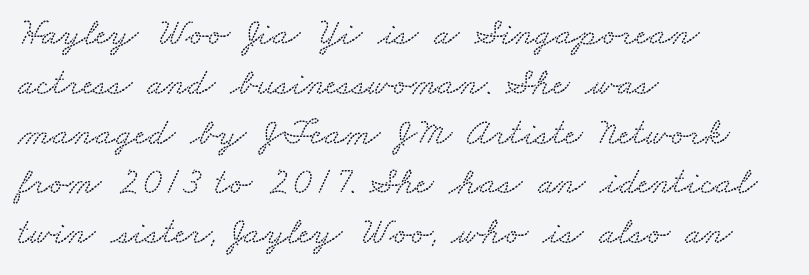
Q: Is the typeface a serif or a sans-serif typeface? A: Serif.
Q: Is the text underlined? A: No.
Q: How is the paragraph aligned? A: Left-aligned.
Q: Is the spacing between letters normal or unusually wide? A: Normal.
Q: Is the spacing between lines tight, normal or loose? A: Normal.
Q: Width (condensed, normal, or wide)? A: Wide.
Q: Stroke contrast? A: Medium.
Q: x-height? A: Small.
Q: Monospaced? A: No.
